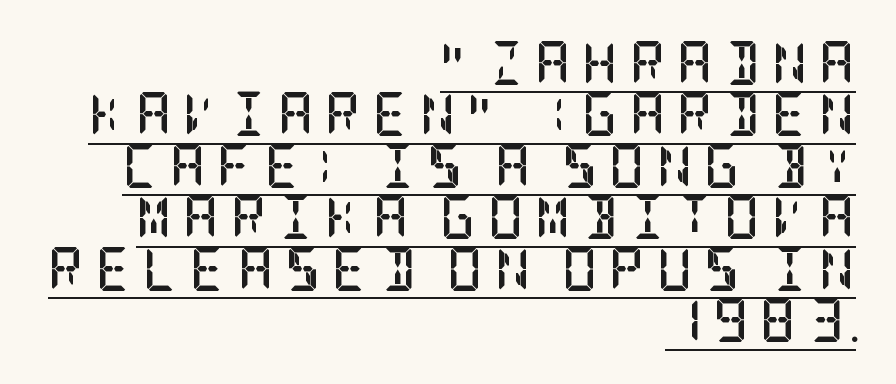
The image shows 44 px semibold, condensed serif type, upright; set right-aligned, line spacing 1.17x, unusually wide letter spacing (+0.26 em), underlined; low stroke contrast and a large x-height.
